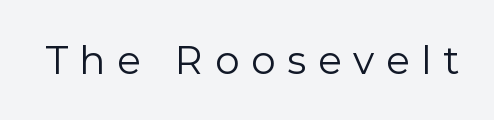
The image shows 39 px regular-weight sans-serif type, upright; set unusually wide letter spacing (+0.3 em), not underlined; low stroke contrast and a medium x-height.
